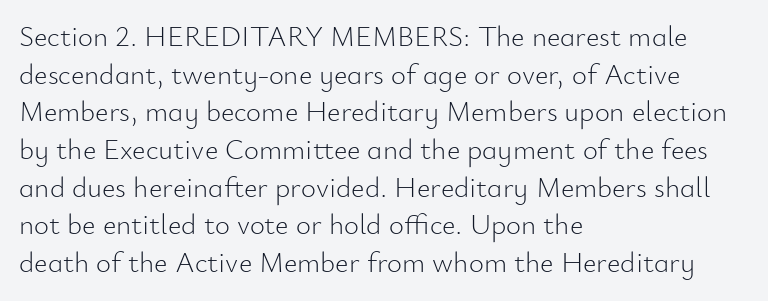
If you drew a ruler down the left edge, every line would touch it. The area under the type is left untouched. It's the straight-up-and-down kind of type. Evenly set lines give the paragraph a standard silhouette. Standard letterfit; no display-style spreading of the glyphs. The face used here is proportionally spaced, like ordinary book or web type.
